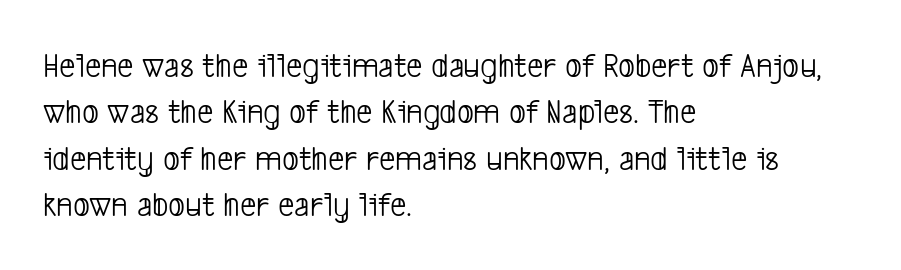
If you drew a ruler down the left edge, every line would touch it. Decoration check: the copy has no underline. There is no visible air inserted between adjacent glyphs. The strokes carry an ordinary text weight at most. The rendering uses natural spacing where letterforms have individual widths.
